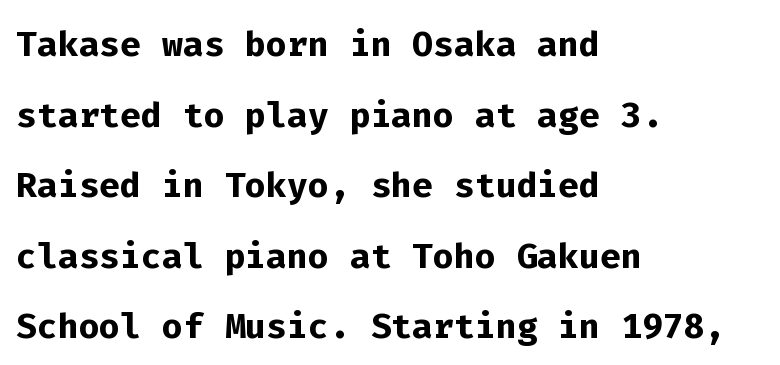
No feet cap the strokes, marking this as sans-serif type. Is this a fixed-width face? Yes — each glyph sits in an identical cell. Typographic density is high because the face is bold. Each line starts at the same left margin while the right side varies. Rendered with straight, roman letterforms. Vertically, the passage feels balanced, rows spaced as you'd expect.
